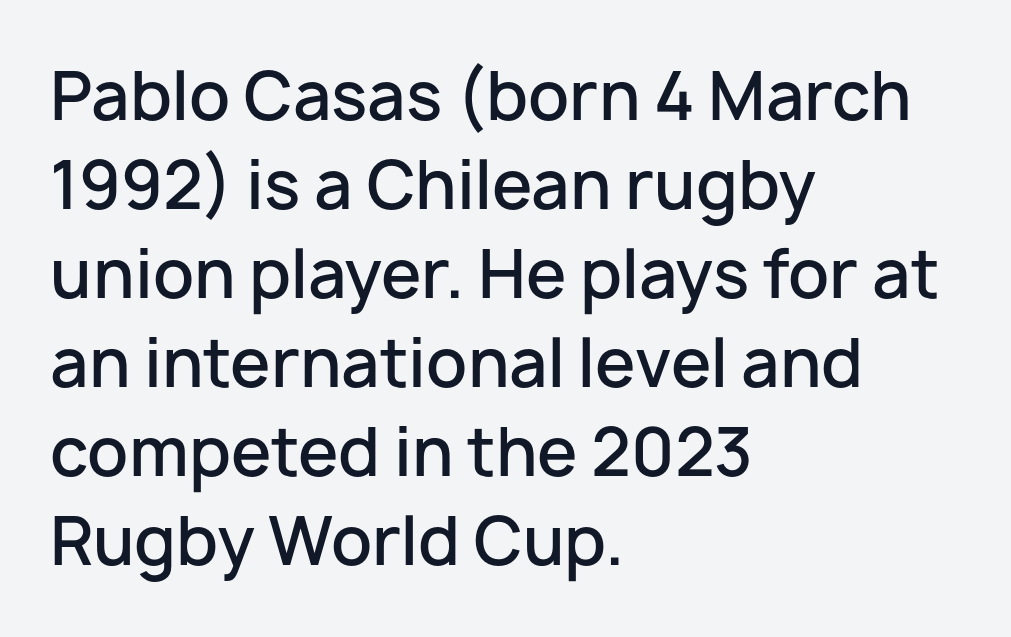
{"serif": "no", "italic": "no", "bold": "semi", "weight": "semibold", "width": "normal", "stroke_contrast": "low", "x_height": "medium", "monospaced": "no", "underline": "no", "align": "left", "line_spacing": "normal", "line_spacing_ratio": 1.37, "letter_spacing": "normal", "letter_spacing_em": 0.0, "glyph_px": 65}
